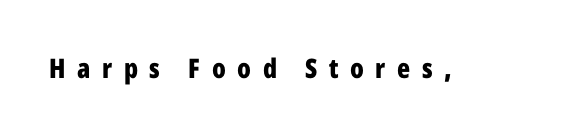
The image shows 27 px bold type, upright; set unusually wide letter spacing (+0.43 em), not underlined.
